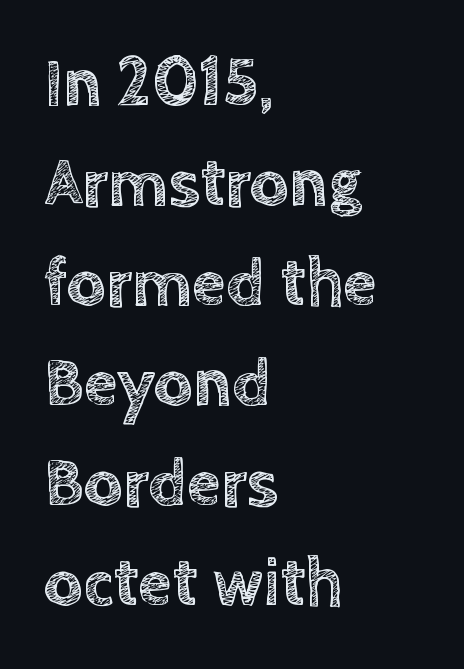
{"italic": "no", "width": "normal", "x_height": "large", "monospaced": "no", "underline": "no", "align": "left", "line_spacing": "normal", "line_spacing_ratio": 1.47, "letter_spacing": "normal", "letter_spacing_em": 0.0, "glyph_px": 68}
